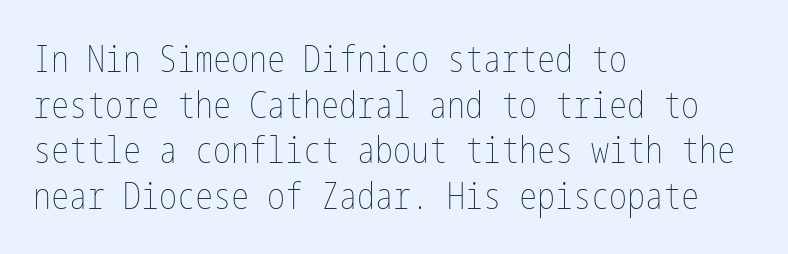
Q: Is the text bold? A: No.
Q: Is the text italic (slanted)? A: No, it is upright.
Q: Is the text underlined? A: No.
Q: How is the paragraph aligned? A: Left-aligned.
Q: Is the spacing between letters normal or unusually wide? A: Normal.
Q: Is the spacing between lines tight, normal or loose? A: Normal.
Q: Width (condensed, normal, or wide)? A: Condensed.
Q: Stroke contrast? A: Low.
Q: x-height? A: Medium.
